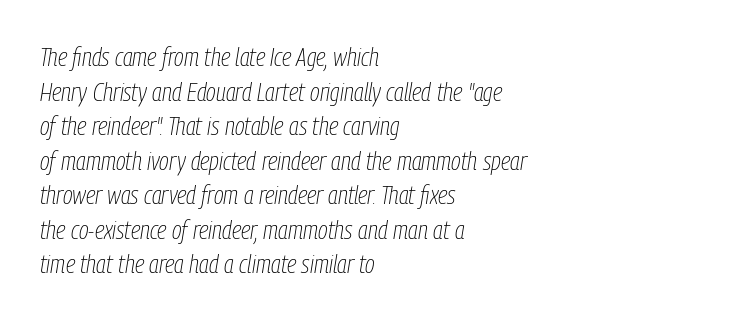
Tracking value appears to be zero — textbook default spacing. Heft: none added — not bold. This rendering features lettering with no underline. The typesetter chose a ragged-right arrangement here. The designer left line spacing at the default.
